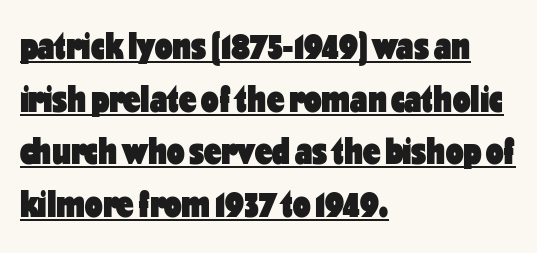
Q: Is the text bold? A: Yes.
Q: Is the text italic (slanted)? A: No, it is upright.
Q: Is the typeface a serif or a sans-serif typeface? A: Sans-serif.
Q: Is the text underlined? A: Yes.
Q: How is the paragraph aligned? A: Left-aligned.
Q: Is the spacing between letters normal or unusually wide? A: Normal.
Q: Is the spacing between lines tight, normal or loose? A: Normal.
Q: Width (condensed, normal, or wide)? A: Condensed.
Q: Stroke contrast? A: Low.
Q: x-height? A: Medium.
Q: Monospaced? A: No.
